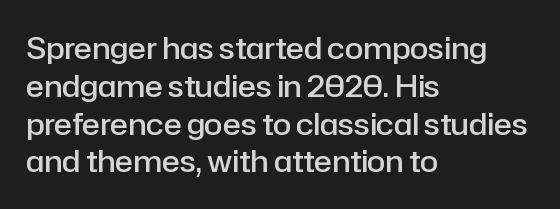
The image shows 30 px semibold sans-serif type, upright; set left-aligned, normal line spacing (1.26x), normal letter spacing, not underlined; low stroke contrast and a medium x-height.
